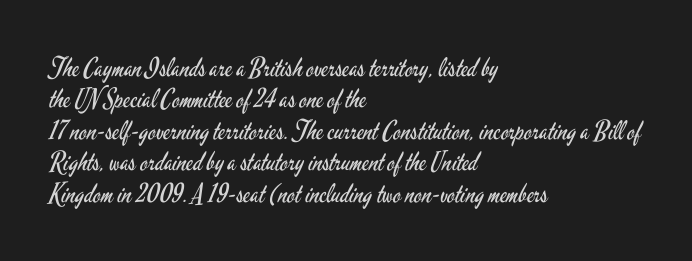
Q: Is the text bold? A: No.
Q: Is the text italic (slanted)? A: Yes.
Q: Is the text underlined? A: No.
Q: How is the paragraph aligned? A: Left-aligned.
Q: Is the spacing between letters normal or unusually wide? A: Normal.
